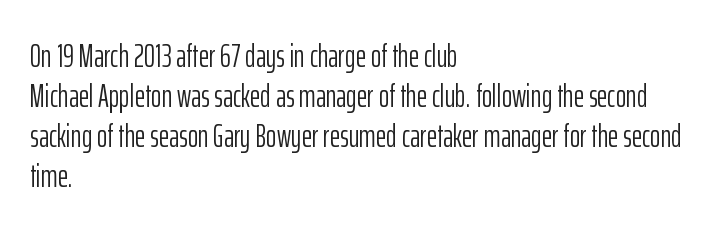
Q: Is the text bold? A: No.
Q: Is the text italic (slanted)? A: No, it is upright.
Q: Is the typeface a serif or a sans-serif typeface? A: Sans-serif.
Q: Is the text underlined? A: No.
Q: How is the paragraph aligned? A: Left-aligned.
Q: Is the spacing between letters normal or unusually wide? A: Normal.
Q: Is the spacing between lines tight, normal or loose? A: Normal.
Q: Width (condensed, normal, or wide)? A: Condensed.
Q: Stroke contrast? A: Low.
Q: x-height? A: Medium.
Q: Monospaced? A: No.
